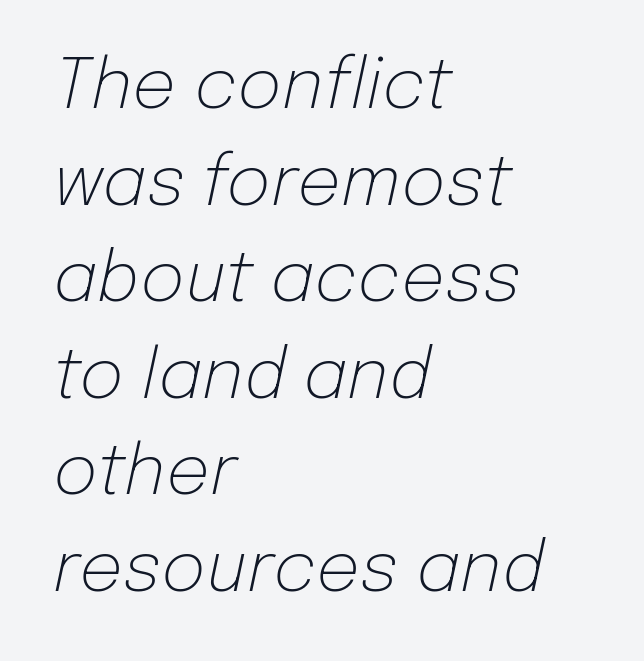
{"italic": "yes", "lean": "right", "slant_degrees": 12, "bold": "no", "weight": "light", "width": "normal", "stroke_contrast": "low", "x_height": "medium", "monospaced": "no", "underline": "no", "align": "left", "line_spacing": "normal", "line_spacing_ratio": 1.4, "letter_spacing": "normal", "letter_spacing_em": 0.0, "glyph_px": 69}
